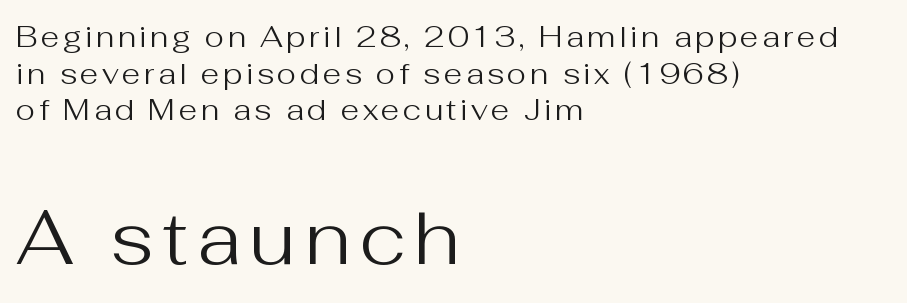
{"serif": "no", "italic": "no", "bold": "no", "weight": "regular", "width": "normal", "stroke_contrast": "medium", "x_height": "medium", "monospaced": "no", "underline": "no", "align": "left", "line_spacing_ratio": 1.22, "larger_block": "second", "size_ratio": 2.53, "glyph_px": 76}
